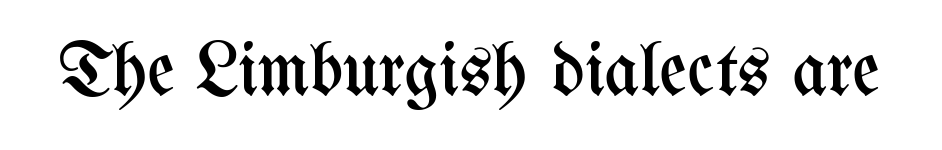
{"italic": "no", "bold": "no", "weight": "regular", "width": "condensed", "stroke_contrast": "medium", "x_height": "medium", "monospaced": "no", "underline": "no", "letter_spacing": "normal", "letter_spacing_em": 0.0, "glyph_px": 76}
